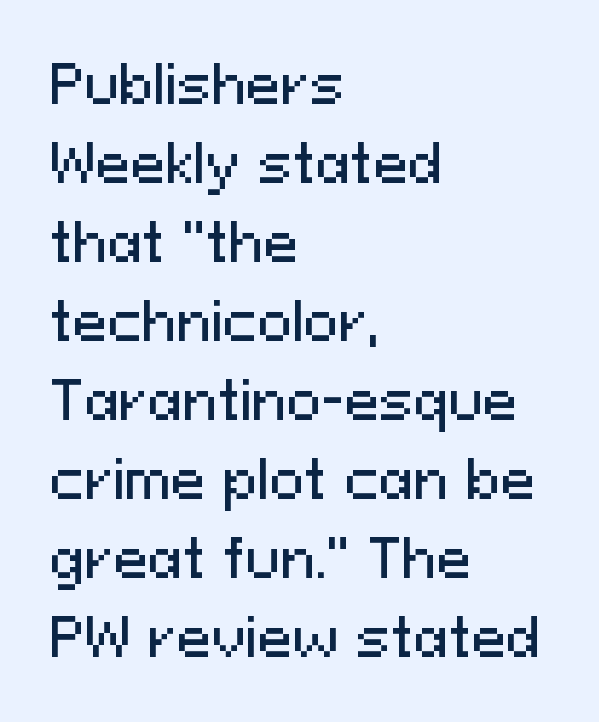
Q: Is the text italic (slanted)? A: No, it is upright.
Q: Is the typeface a serif or a sans-serif typeface? A: Sans-serif.
Q: Is the text underlined? A: No.
Q: How is the paragraph aligned? A: Left-aligned.
Q: Is the spacing between letters normal or unusually wide? A: Normal.
Q: Is the spacing between lines tight, normal or loose? A: Normal.
Q: Width (condensed, normal, or wide)? A: Normal.
Q: Stroke contrast? A: Medium.
Q: x-height? A: Medium.
Q: Monospaced? A: No.
